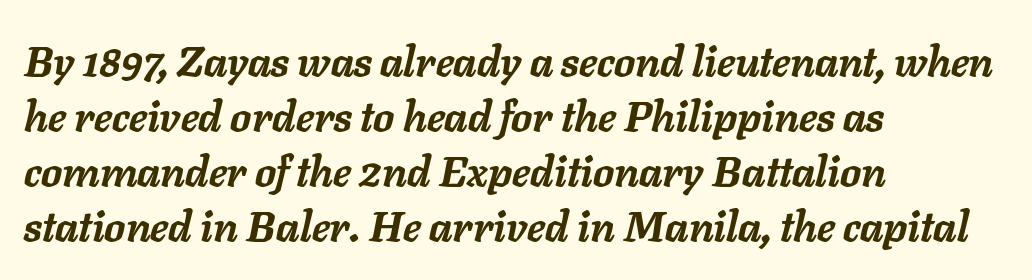
Q: Is the text bold? A: Yes.
Q: Is the text italic (slanted)? A: Yes, it leans right by about 11 degrees.
Q: Is the text underlined? A: No.
Q: How is the paragraph aligned? A: Left-aligned.
Q: Is the spacing between letters normal or unusually wide? A: Normal.
Q: Is the spacing between lines tight, normal or loose? A: Normal.
Q: Width (condensed, normal, or wide)? A: Normal.
Q: Stroke contrast? A: Low.
Q: x-height? A: Medium.
Q: Monospaced? A: No.
